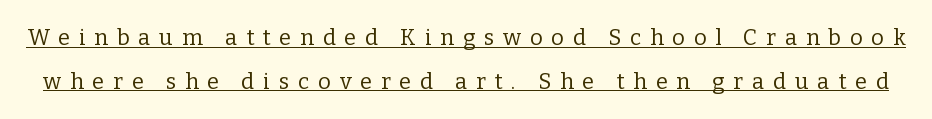
{"italic": "no", "bold": "no", "underline": "yes", "line_spacing": "loose", "line_spacing_ratio": 1.98, "letter_spacing": "wide", "letter_spacing_em": 0.4, "glyph_px": 22}
